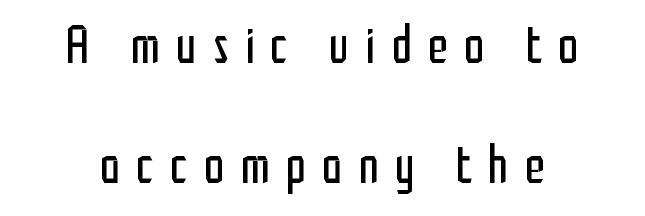
{"serif": "no", "italic": "no", "bold": "no", "weight": "regular", "width": "condensed", "stroke_contrast": "low", "x_height": "medium", "monospaced": "no", "underline": "no", "align": "center", "line_spacing": "loose", "line_spacing_ratio": 2.31, "letter_spacing": "wide", "letter_spacing_em": 0.31, "glyph_px": 52}
